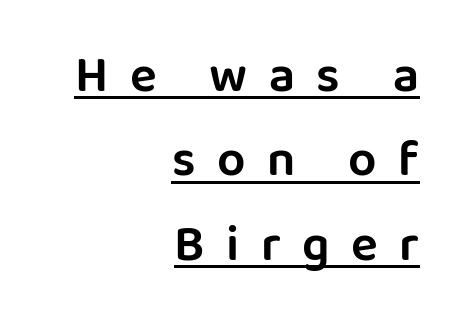
Q: Is the text italic (slanted)? A: No, it is upright.
Q: Is the typeface a serif or a sans-serif typeface? A: Sans-serif.
Q: Is the text underlined? A: Yes.
Q: How is the paragraph aligned? A: Right-aligned.
Q: Is the spacing between letters normal or unusually wide? A: Unusually wide.
Q: Is the spacing between lines tight, normal or loose? A: Normal.
Q: Width (condensed, normal, or wide)? A: Normal.
Q: Stroke contrast? A: Low.
Q: x-height? A: Large.
Q: Monospaced? A: No.
